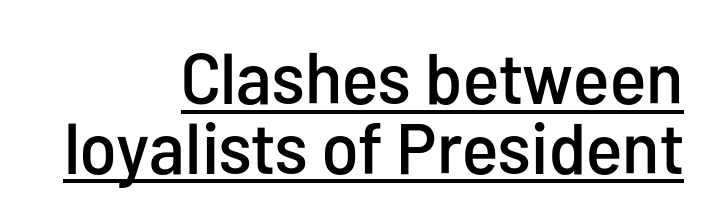
The image shows 72 px condensed sans-serif type, upright; set right-aligned, tight line spacing (0.97x), normal letter spacing, underlined; low stroke contrast and a medium x-height.
